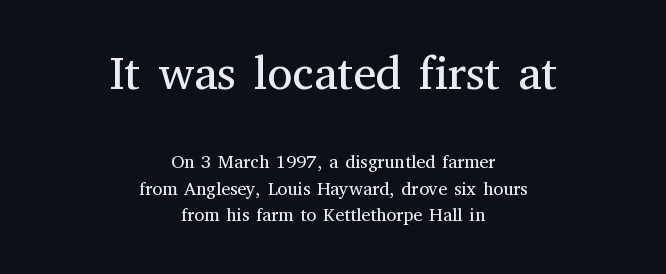
{"serif": "yes", "italic": "no", "bold": "no", "weight": "regular", "width": "normal", "stroke_contrast": "medium", "x_height": "medium", "monospaced": "no", "underline": "no", "align": "center", "line_spacing": "normal", "line_spacing_ratio": 1.47, "letter_spacing": "normal", "letter_spacing_em": 0.0, "larger_block": "first", "size_ratio": 2.56, "glyph_px": 46}
